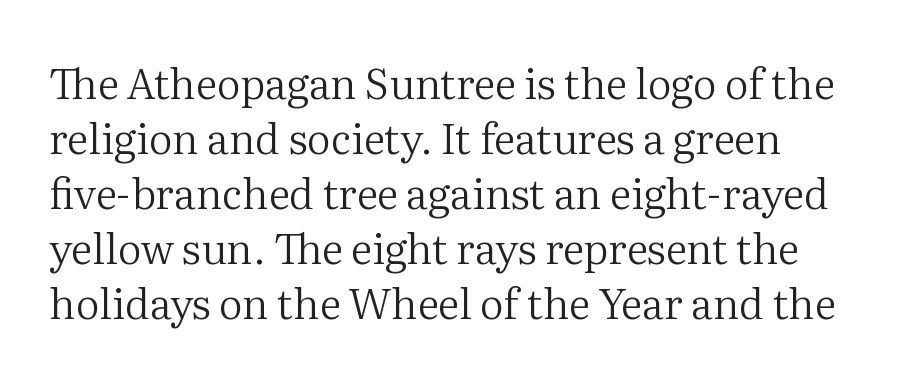
The image shows 42 px regular-weight serif type, upright; set left-aligned, normal line spacing (1.31x), normal letter spacing, not underlined; medium stroke contrast and a medium x-height.
